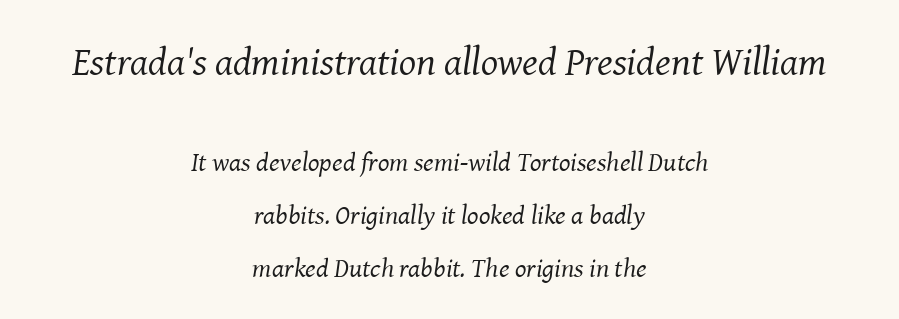
Lines of text with bare space underneath. The horizontal fit of the characters is conventional and even. The letterforms sit at book weight or below. Note: serifs present on the glyphs. A typesetter would call this proportional, since set widths differ per character. The rendering positions every line midway between the sides.
